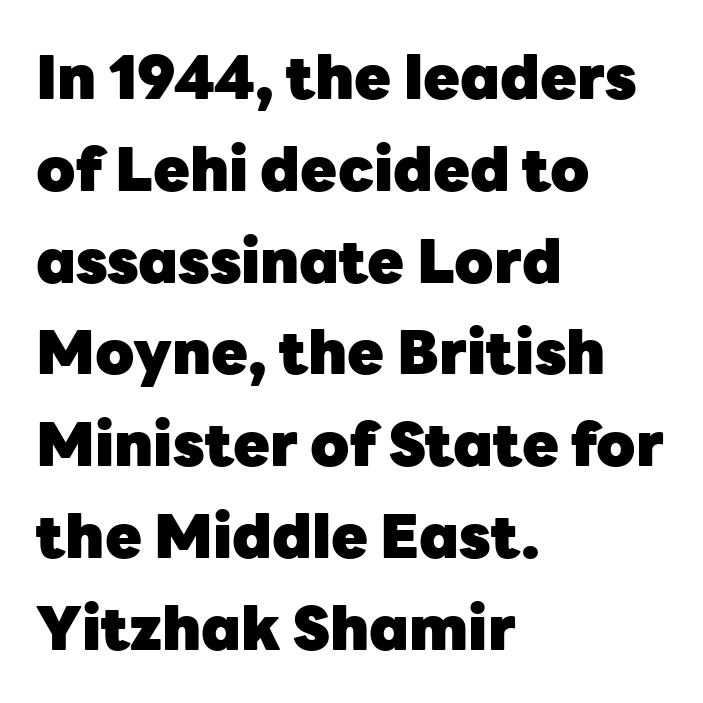
Q: Is the text bold? A: Yes.
Q: Is the text italic (slanted)? A: No, it is upright.
Q: Is the typeface a serif or a sans-serif typeface? A: Sans-serif.
Q: Is the text underlined? A: No.
Q: How is the paragraph aligned? A: Left-aligned.
Q: Is the spacing between letters normal or unusually wide? A: Normal.
Q: Is the spacing between lines tight, normal or loose? A: Normal.
Q: Width (condensed, normal, or wide)? A: Normal.
Q: Stroke contrast? A: Low.
Q: x-height? A: Medium.
Q: Monospaced? A: No.
